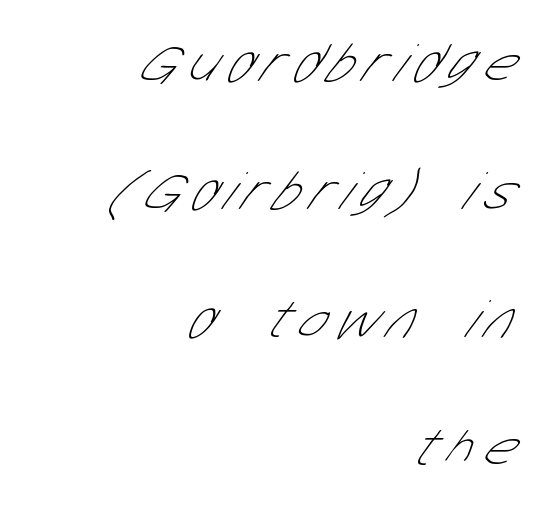
Check under the words: just untouched page. The letters advance in unequal steps, a hallmark of proportional type. The horizontal fit of the characters is loose and conspicuously gappy. What's the leading like? Stretched, with rows far apart. Examine the stroke ends and you'll find no serifs.
